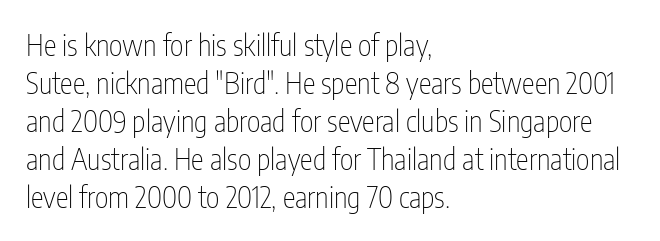
{"serif": "no", "italic": "no", "bold": "no", "weight": "thin", "width": "condensed", "stroke_contrast": "low", "x_height": "medium", "monospaced": "no", "underline": "no", "align": "left", "line_spacing": "normal", "line_spacing_ratio": 1.31, "letter_spacing": "normal", "letter_spacing_em": 0.0, "glyph_px": 29}
